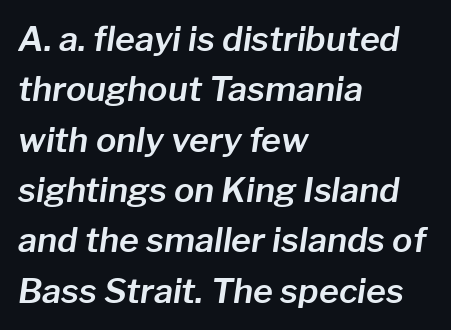
Q: Is the text italic (slanted)? A: Yes, it leans right by about 8 degrees.
Q: Is the text underlined? A: No.
Q: How is the paragraph aligned? A: Left-aligned.
Q: Is the spacing between letters normal or unusually wide? A: Normal.
Q: Is the spacing between lines tight, normal or loose? A: Normal.
Q: Width (condensed, normal, or wide)? A: Normal.
Q: Stroke contrast? A: Low.
Q: x-height? A: Medium.
Q: Monospaced? A: No.
